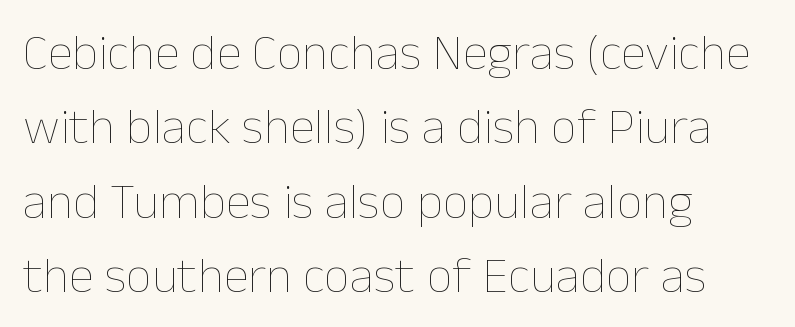
Q: Is the text bold? A: No.
Q: Is the text italic (slanted)? A: No, it is upright.
Q: Is the text underlined? A: No.
Q: How is the paragraph aligned? A: Left-aligned.
Q: Is the spacing between letters normal or unusually wide? A: Normal.
Q: Is the spacing between lines tight, normal or loose? A: Normal.
Q: Width (condensed, normal, or wide)? A: Normal.
Q: Stroke contrast? A: Low.
Q: x-height? A: Medium.
Q: Monospaced? A: No.
